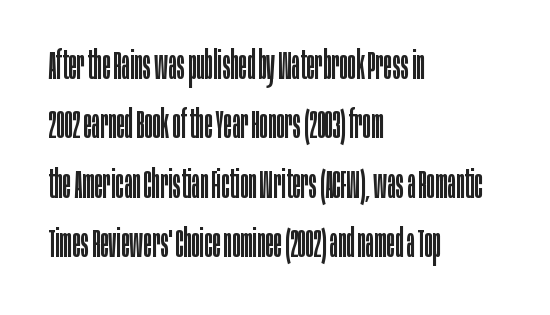
{"serif": "no", "italic": "no", "bold": "no", "weight": "regular", "width": "condensed", "stroke_contrast": "low", "x_height": "large", "monospaced": "no", "underline": "no", "align": "left", "line_spacing": "normal", "line_spacing_ratio": 1.52, "letter_spacing": "normal", "letter_spacing_em": 0.0, "glyph_px": 39}
